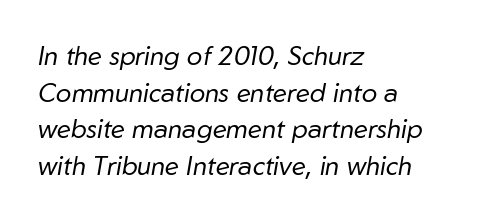
The lines in this sample share a left origin and differ only in where they stop. Letter spacing: default. Leading: standard. Stems here are at most as thick as an everyday book face.
